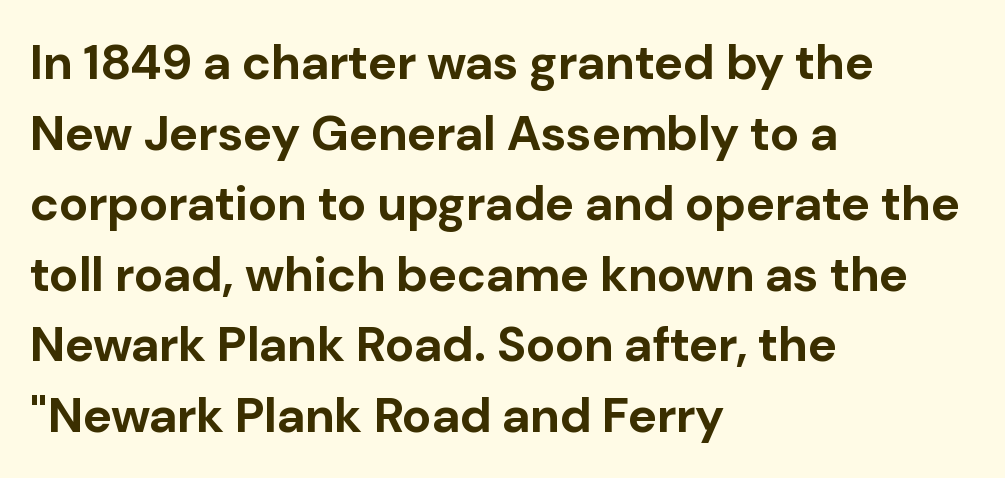
The image shows 49 px bold sans-serif type, upright; set left-aligned, normal line spacing (1.44x), normal letter spacing, not underlined; low stroke contrast and a medium x-height.
